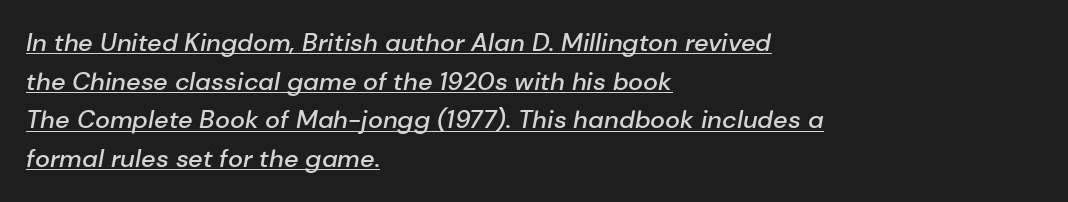
The image shows 25 px text type, italic (leaning right); set left-aligned, normal line spacing (1.55x), normal letter spacing, underlined.
